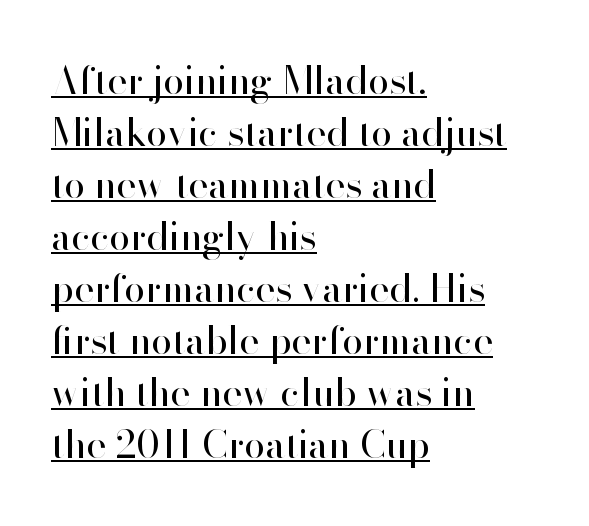
{"serif": "no", "italic": "no", "bold": "no", "weight": "regular", "width": "normal", "stroke_contrast": "high", "x_height": "small", "monospaced": "no", "underline": "yes", "align": "left", "line_spacing": "normal", "line_spacing_ratio": 1.37, "letter_spacing": "normal", "letter_spacing_em": 0.0, "glyph_px": 38}
